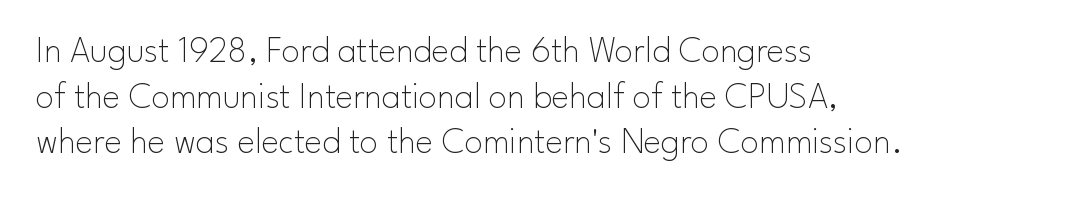
{"serif": "no", "italic": "no", "bold": "no", "weight": "thin", "width": "normal", "stroke_contrast": "low", "x_height": "small", "monospaced": "no", "underline": "no", "align": "left", "line_spacing_ratio": 1.23, "letter_spacing": "normal", "letter_spacing_em": 0.0, "glyph_px": 37}
